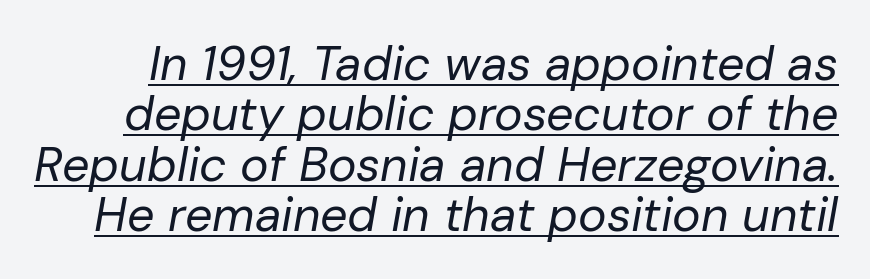
The gaps between neighbouring characters are ordinary and unremarkable. Line spacing here is tight. Is the stroke heavy? The answer is a plain regular-or-lighter. The letters advance in unequal steps, a hallmark of proportional type.
